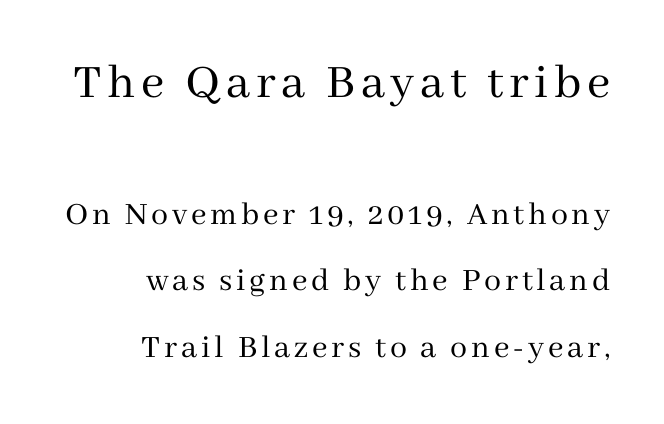
{"serif": "yes", "italic": "no", "bold": "no", "weight": "regular", "width": "normal", "stroke_contrast": "medium", "x_height": "medium", "monospaced": "no", "underline": "no", "align": "right", "line_spacing": "loose", "line_spacing_ratio": 1.96, "larger_block": "first", "size_ratio": 1.5, "glyph_px": 51}
